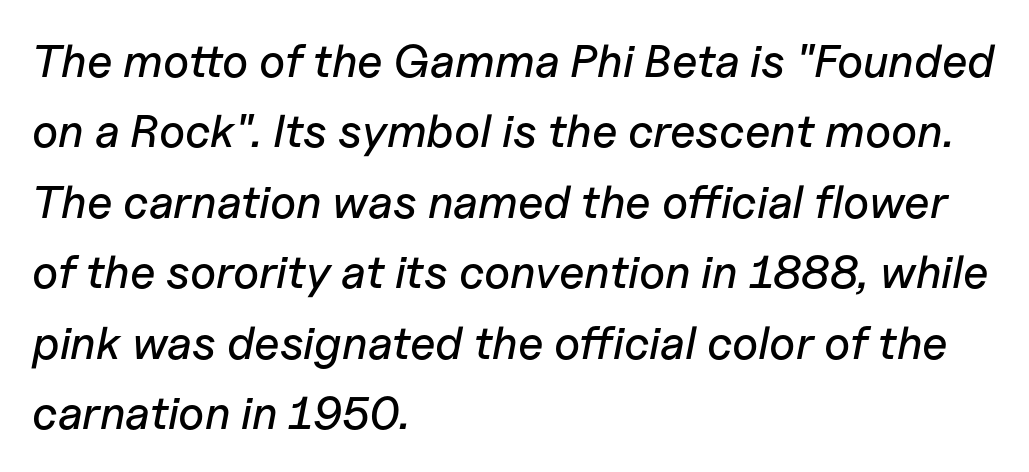
Q: Is the text italic (slanted)? A: Yes, it leans right by about 11 degrees.
Q: Is the text underlined? A: No.
Q: How is the paragraph aligned? A: Left-aligned.
Q: Is the spacing between letters normal or unusually wide? A: Normal.
Q: Is the spacing between lines tight, normal or loose? A: Normal.
Q: Width (condensed, normal, or wide)? A: Normal.
Q: Stroke contrast? A: Low.
Q: x-height? A: Medium.
Q: Monospaced? A: No.
